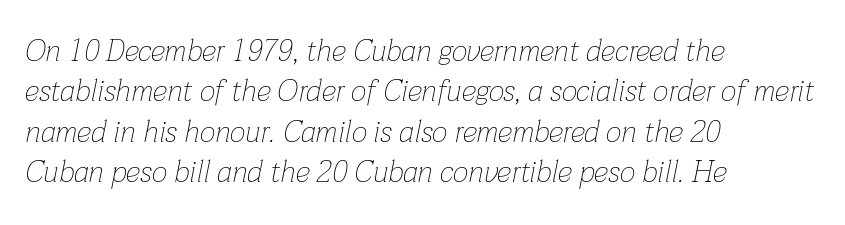
{"italic": "yes", "lean": "right", "slant_degrees": 12, "bold": "no", "weight": "thin", "width": "normal", "stroke_contrast": "low", "x_height": "medium", "monospaced": "no", "underline": "no", "align": "left", "line_spacing": "normal", "line_spacing_ratio": 1.35, "letter_spacing": "normal", "letter_spacing_em": 0.0, "glyph_px": 30}
